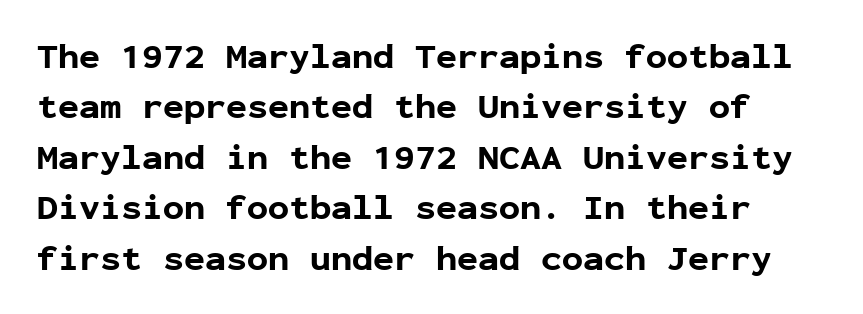
{"serif": "no", "italic": "no", "bold": "yes", "weight": "bold", "width": "normal", "stroke_contrast": "low", "x_height": "medium", "monospaced": "yes", "underline": "no", "line_spacing": "normal", "line_spacing_ratio": 1.44, "letter_spacing": "normal", "letter_spacing_em": 0.0, "glyph_px": 35}
